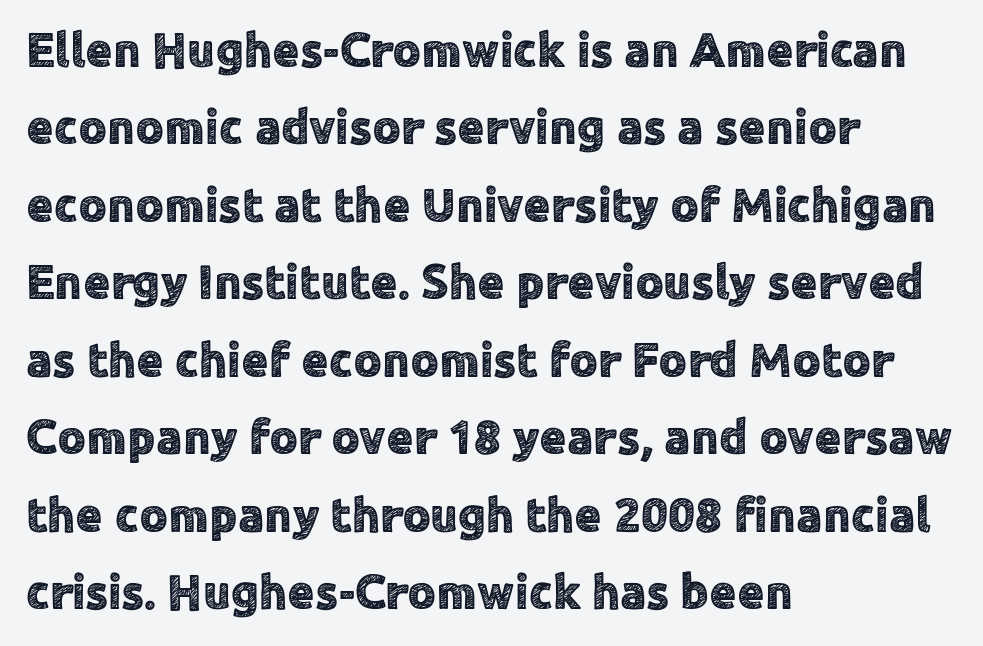
Q: Is the text italic (slanted)? A: No, it is upright.
Q: Is the typeface a serif or a sans-serif typeface? A: Sans-serif.
Q: Is the text underlined? A: No.
Q: How is the paragraph aligned? A: Left-aligned.
Q: Is the spacing between letters normal or unusually wide? A: Normal.
Q: Is the spacing between lines tight, normal or loose? A: Normal.
Q: Width (condensed, normal, or wide)? A: Normal.
Q: x-height? A: Medium.
Q: Monospaced? A: No.
